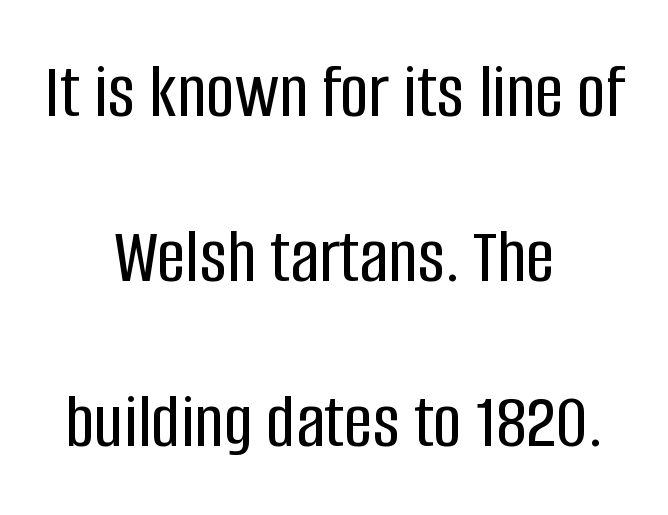
Q: Is the text italic (slanted)? A: No, it is upright.
Q: Is the typeface a serif or a sans-serif typeface? A: Sans-serif.
Q: Is the text underlined? A: No.
Q: How is the paragraph aligned? A: Centered.
Q: Is the spacing between letters normal or unusually wide? A: Normal.
Q: Is the spacing between lines tight, normal or loose? A: Loose.
Q: Width (condensed, normal, or wide)? A: Condensed.
Q: Stroke contrast? A: Low.
Q: x-height? A: Large.
Q: Monospaced? A: No.
